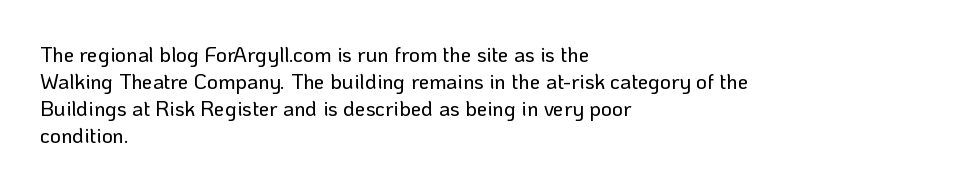
No word sits above an underline. Rendered with straight, roman letterforms. A typesetter would call this leading conventional body-copy spacing. Nothing unusual about the tracking: characters are spaced as the font intends. Line starts are locked; line ends wander.
